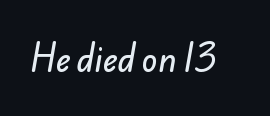
{"serif": "no", "width": "normal", "stroke_contrast": "low", "x_height": "small", "monospaced": "no", "underline": "no", "letter_spacing": "normal", "letter_spacing_em": 0.0, "glyph_px": 33}
